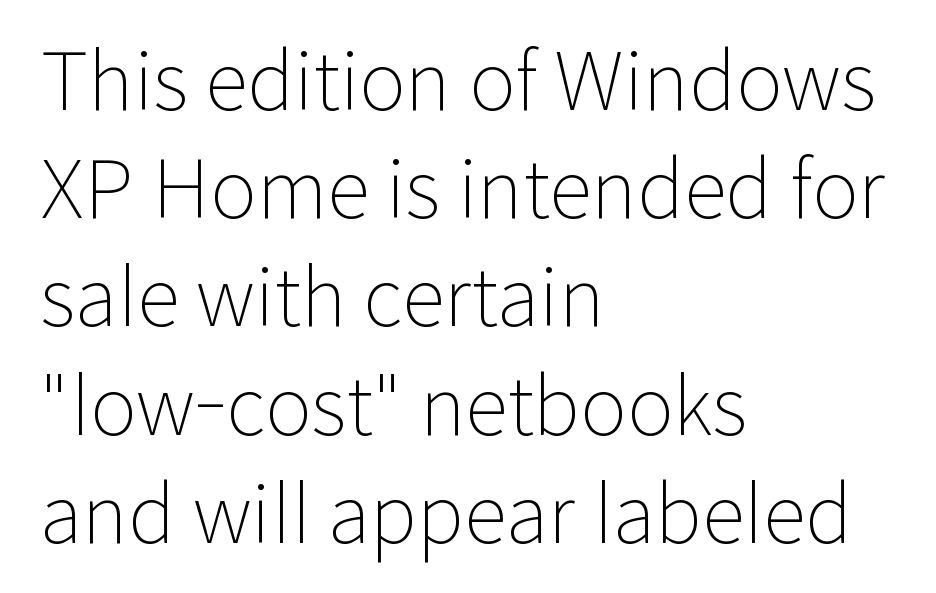
The image shows 79 px light sans-serif type, upright; set left-aligned, normal line spacing (1.37x), normal letter spacing, not underlined; low stroke contrast and a medium x-height.
